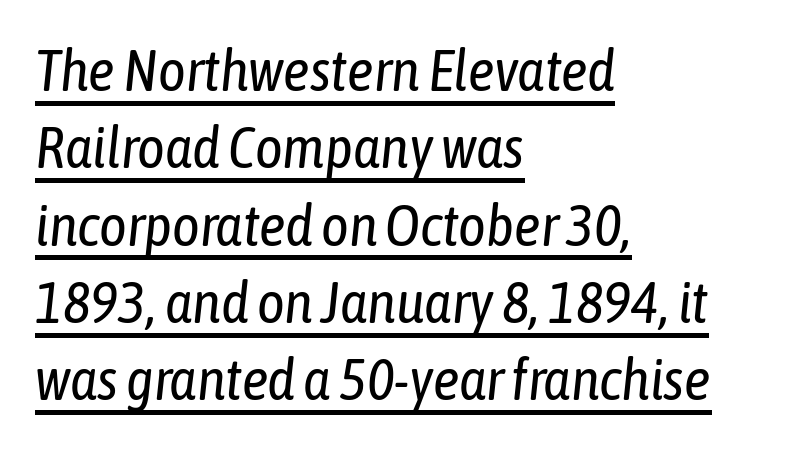
Think of a printed novel: that variable character pitch is what you see here. Teacher's note: observe the even left margin — that is flush-left alignment. Is there an underline? Yes — a line sits under the letters. The axis of the letterforms is tilted away from vertical. This sample keeps an unexceptional amount of space between lines.
